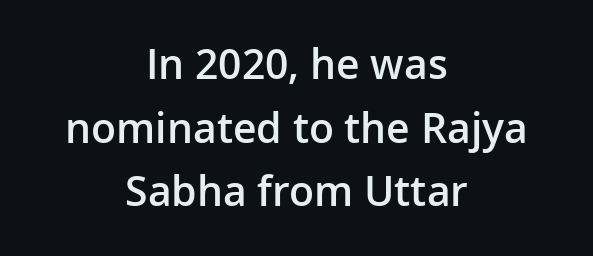
Every row of glyphs is offset so its center matches the block's center. If you drew a line through each stem, it would be perfectly vertical. Proportional: the letters do not fall into vertical columns. Vertical spacing — default. No extra tracking has been applied to these lines.
